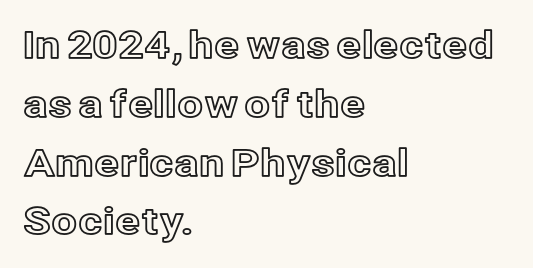
Alignment: flush left. Vertical spacing — default. When letters stand straight like this, we call the style roman or upright. The tracking reads as untouched default to a designer's eye. The string is rendered with underlining switched off.
